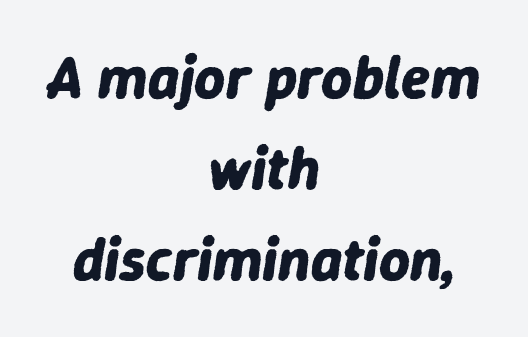
{"italic": "yes", "lean": "right", "slant_degrees": 9, "bold": "yes", "weight": "bold", "width": "normal", "stroke_contrast": "low", "x_height": "medium", "monospaced": "no", "underline": "no", "align": "center", "line_spacing": "normal", "line_spacing_ratio": 1.52, "letter_spacing": "normal", "letter_spacing_em": 0.0, "glyph_px": 60}
